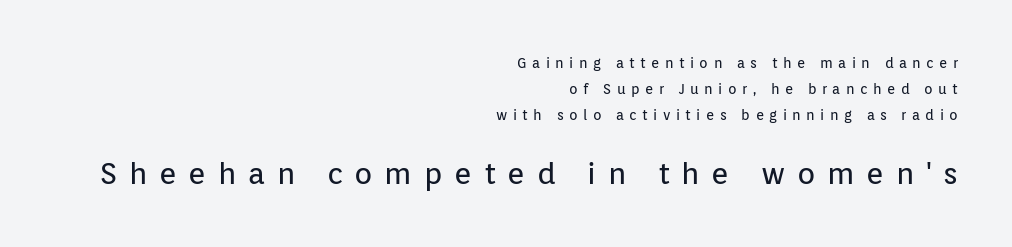
{"serif": "no", "italic": "no", "bold": "no", "weight": "regular", "width": "normal", "stroke_contrast": "low", "x_height": "medium", "monospaced": "no", "underline": "no", "align": "right", "line_spacing_ratio": 1.84, "letter_spacing": "wide", "letter_spacing_em": 0.39, "larger_block": "second", "size_ratio": 2.14, "glyph_px": 30}
